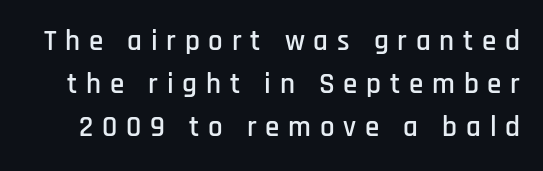
Q: Is the text italic (slanted)? A: No, it is upright.
Q: Is the typeface a serif or a sans-serif typeface? A: Sans-serif.
Q: Is the text underlined? A: No.
Q: Is the spacing between letters normal or unusually wide? A: Unusually wide.
Q: Is the spacing between lines tight, normal or loose? A: Normal.
Q: Width (condensed, normal, or wide)? A: Condensed.
Q: Stroke contrast? A: Low.
Q: x-height? A: Large.
Q: Monospaced? A: No.
